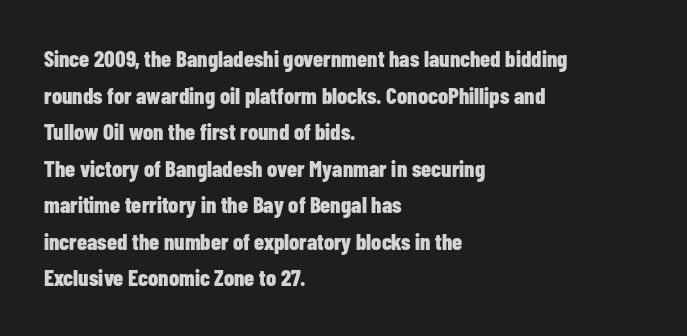
Q: Is the text bold? A: Yes.
Q: Is the text italic (slanted)? A: No, it is upright.
Q: Is the text underlined? A: No.
Q: How is the paragraph aligned? A: Left-aligned.
Q: Is the spacing between letters normal or unusually wide? A: Normal.
Q: Is the spacing between lines tight, normal or loose? A: Normal.
